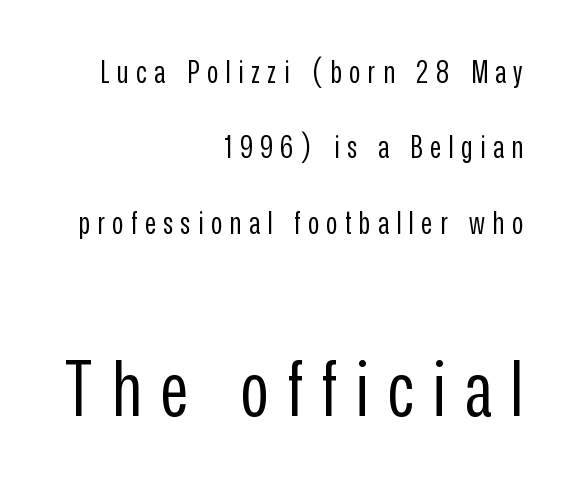
The image shows 77 px regular-weight, condensed sans-serif type, upright; set right-aligned, loose line spacing (2.43x), unusually wide letter spacing (+0.24 em), not underlined; the second (bottom) block is 2.48x larger; low stroke contrast and a medium x-height.
